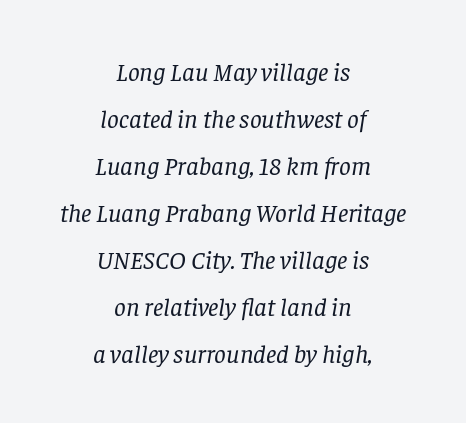
The image shows 26 px text type, italic (leaning right); set centered, line spacing 1.81x, normal letter spacing, not underlined.
